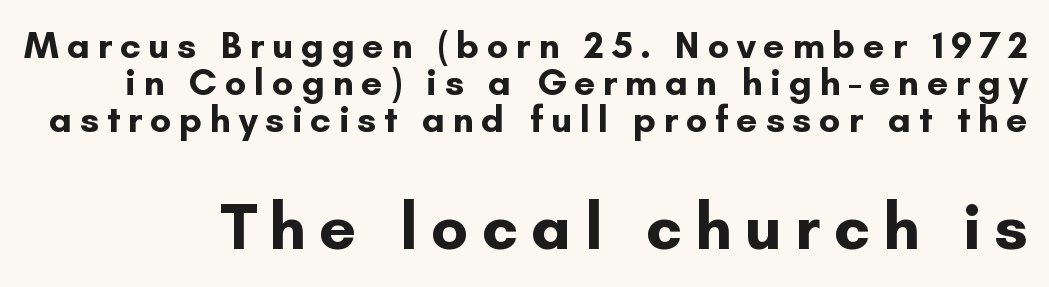
The image shows 66 px bold sans-serif type, upright; set tight line spacing (0.98x), unusually wide letter spacing (+0.2 em), not underlined; the second (bottom) block is 1.74x larger; low stroke contrast and a small x-height.
